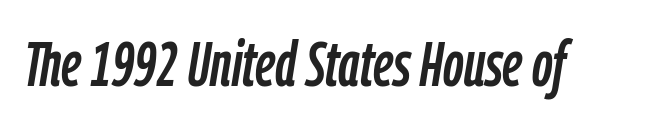
Q: Is the text italic (slanted)? A: Yes, it leans right by about 9 degrees.
Q: Is the text underlined? A: No.
Q: Is the spacing between letters normal or unusually wide? A: Normal.
Q: Width (condensed, normal, or wide)? A: Condensed.
Q: Stroke contrast? A: Low.
Q: x-height? A: Medium.
Q: Monospaced? A: No.
